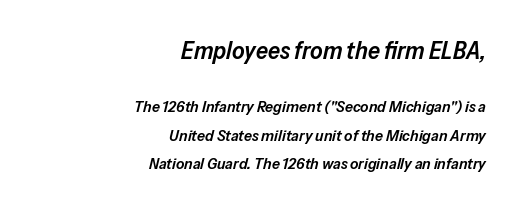
The image shows 24 px text type, italic (leaning right); set right-aligned, line spacing 1.76x, normal letter spacing, not underlined; the first (top) block is 1.5x larger.
